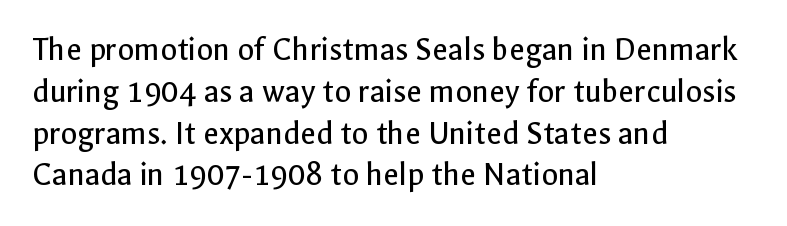
Is this a sans? Yes — the strokes have no serifs. Each letter keeps its own natural width here, so spacing adapts to shape. The gap between lines stays unmarked. Each line starts at the same left margin while the right side varies. It's the straight-up-and-down kind of type. This reads as an unemphasized weight, regular at the heaviest.
